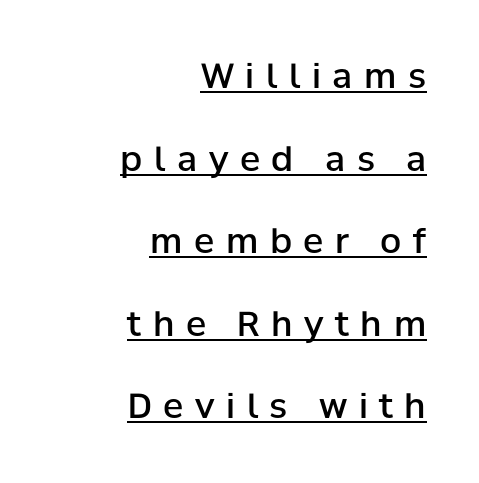
Descenders here cross a horizontal rule under the line. Notice how the passage keeps a crisp vertical edge on the right only. The axis of the letterforms is exactly vertical. Does the leading feel generous? Absolutely, it's lavish. These lines are rendered in a variable-pitch font.
